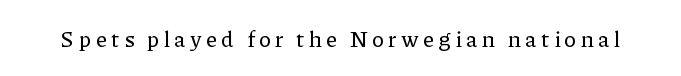
The strip under each line holds only bare page. The line texture is sparse and dotted thanks to wide tracking. Posture: vertical.
